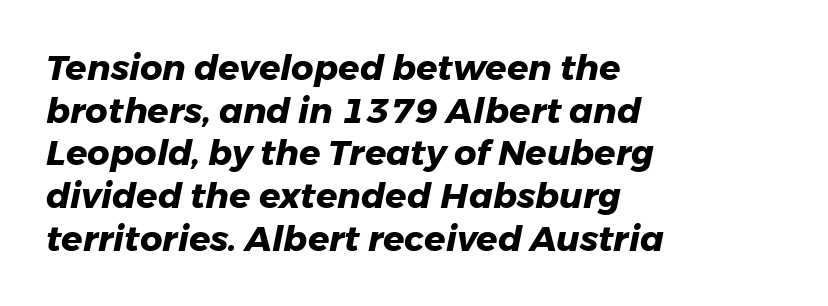
Q: Is the text bold? A: Yes.
Q: Is the text italic (slanted)? A: Yes, it leans right by about 11 degrees.
Q: Is the text underlined? A: No.
Q: How is the paragraph aligned? A: Left-aligned.
Q: Is the spacing between letters normal or unusually wide? A: Normal.
Q: Width (condensed, normal, or wide)? A: Normal.
Q: Stroke contrast? A: Low.
Q: x-height? A: Medium.
Q: Monospaced? A: No.
